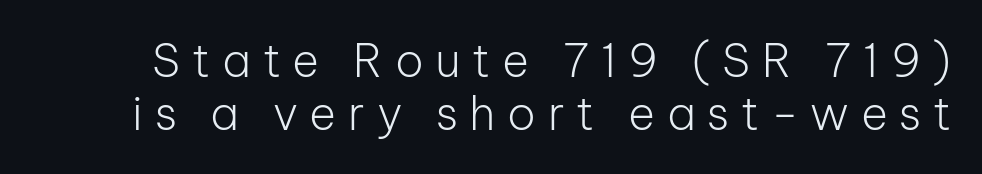
The image shows 46 px light sans-serif type, upright; set tight line spacing (1.15x), unusually wide letter spacing (+0.25 em), not underlined; low stroke contrast and a medium x-height.
